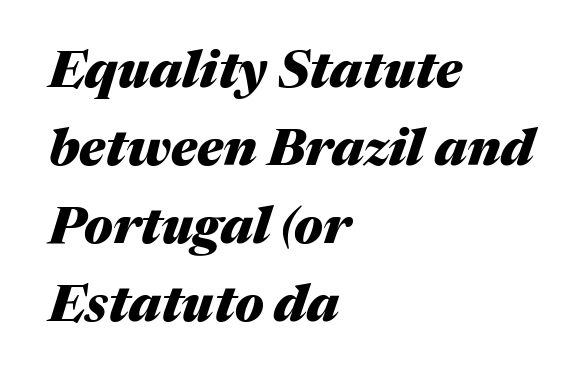
The image shows 51 px heavy type, italic (leaning right); set left-aligned, normal line spacing (1.53x), normal letter spacing, not underlined; medium stroke contrast and a medium x-height.
